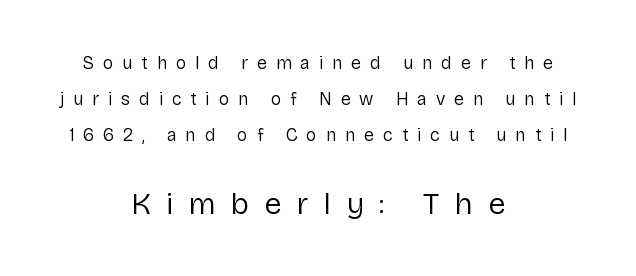
The image shows 31 px regular-weight sans-serif type, upright; set centered, loose line spacing (2.01x), unusually wide letter spacing (+0.49 em), not underlined; the second (bottom) block is 1.72x larger; low stroke contrast and a medium x-height.
